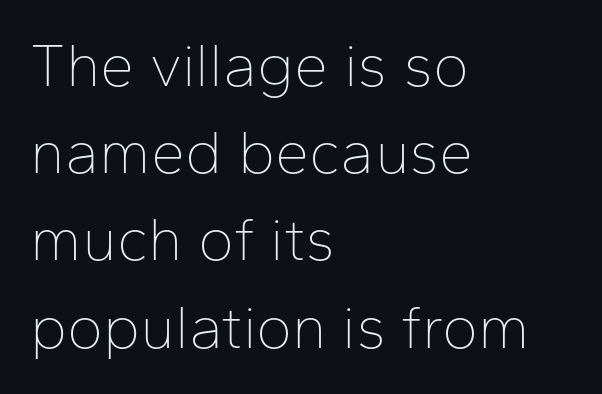
{"serif": "no", "italic": "no", "bold": "no", "weight": "thin", "width": "normal", "stroke_contrast": "low", "x_height": "medium", "monospaced": "no", "underline": "no", "align": "left", "line_spacing": "normal", "line_spacing_ratio": 1.43, "letter_spacing": "normal", "letter_spacing_em": 0.0, "glyph_px": 61}
